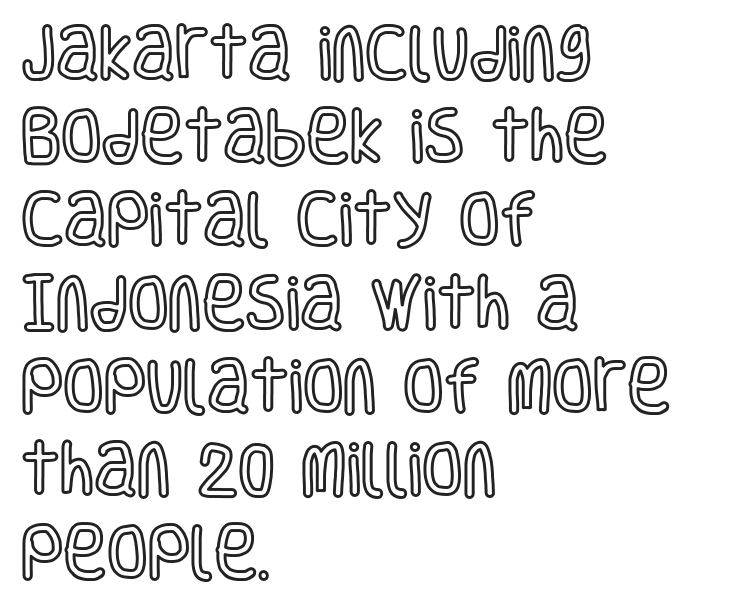
{"italic": "no", "width": "condensed", "x_height": "large", "monospaced": "no", "underline": "no", "align": "left", "line_spacing": "normal", "line_spacing_ratio": 1.41, "letter_spacing": "normal", "letter_spacing_em": 0.0, "glyph_px": 59}
